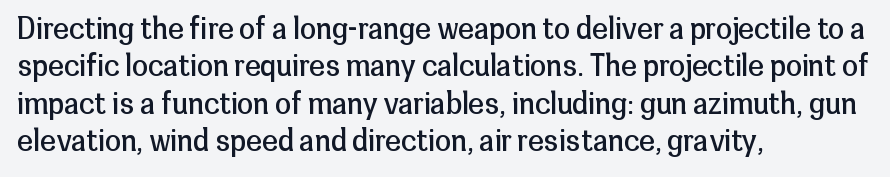
The image shows 29 px regular-weight sans-serif type, upright; set left-aligned, normal line spacing (1.29x), normal letter spacing, not underlined; low stroke contrast and a medium x-height.
